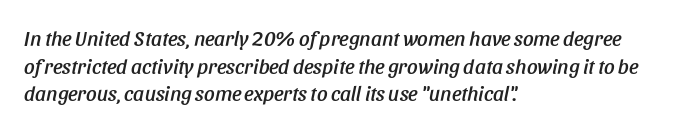
The image shows 21 px text type, italic (leaning right); set left-aligned, normal line spacing (1.32x), normal letter spacing, not underlined.
